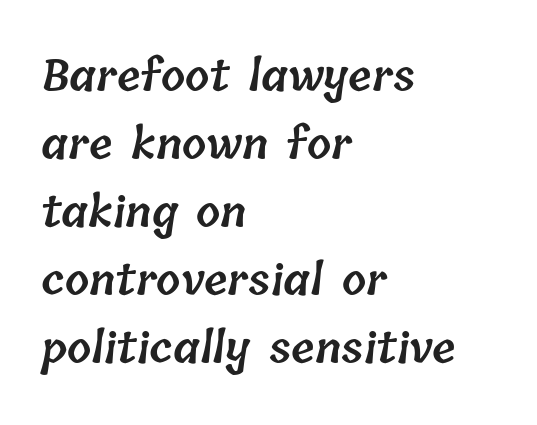
Q: Is the text bold? A: Semi-bold.
Q: Is the text underlined? A: No.
Q: How is the paragraph aligned? A: Left-aligned.
Q: Is the spacing between letters normal or unusually wide? A: Normal.
Q: Is the spacing between lines tight, normal or loose? A: Normal.
Q: Width (condensed, normal, or wide)? A: Normal.
Q: Stroke contrast? A: Low.
Q: x-height? A: Medium.
Q: Monospaced? A: No.
